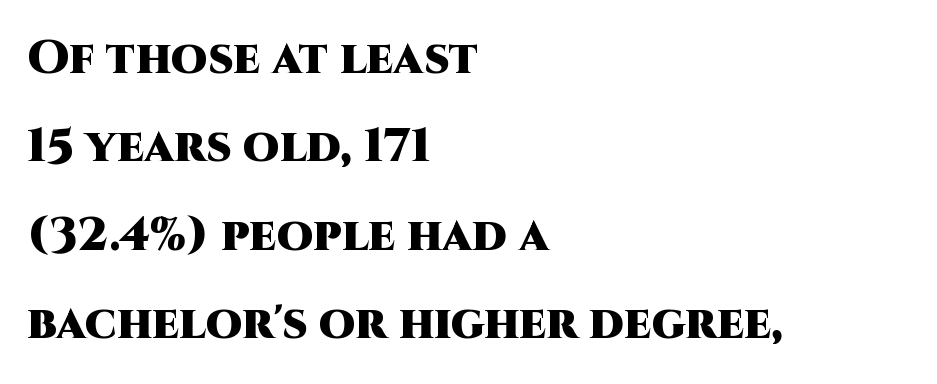
{"serif": "no", "italic": "no", "bold": "yes", "weight": "heavy", "width": "normal", "stroke_contrast": "high", "x_height": "large", "monospaced": "no", "underline": "no", "align": "left", "line_spacing_ratio": 1.88, "letter_spacing": "normal", "letter_spacing_em": 0.0, "glyph_px": 47}
